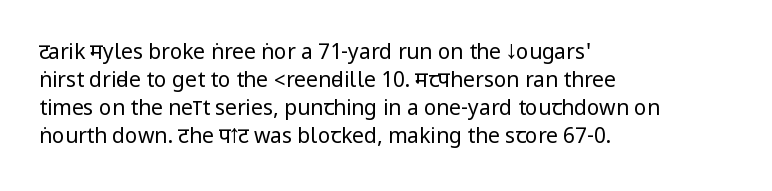
Q: Is the text bold? A: No.
Q: Is the text italic (slanted)? A: No, it is upright.
Q: Is the text underlined? A: No.
Q: How is the paragraph aligned? A: Left-aligned.
Q: Is the spacing between letters normal or unusually wide? A: Normal.
Q: Is the spacing between lines tight, normal or loose? A: Normal.
